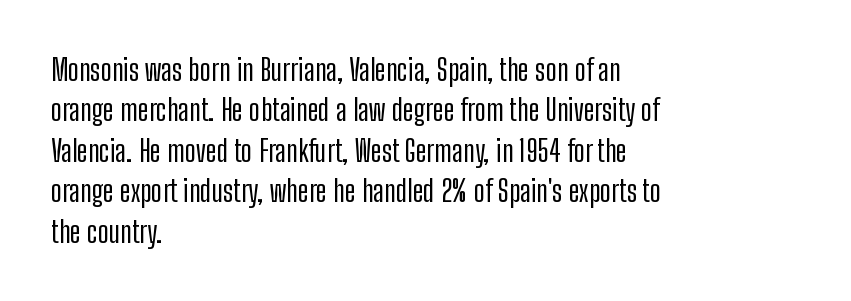
The specimen reads as upright at a glance. The rendering anchors every line to the left-hand side. Is this a fixed-width face? No — the glyphs have proportional, varying widths. In terms of letterform style, serifs are entirely absent. Observe the ordinary spacing: letters are neighbours, not strangers.
